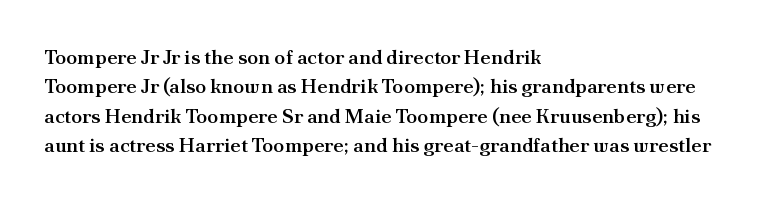
The image shows 20 px text type, upright; set left-aligned, normal line spacing (1.47x), normal letter spacing, not underlined.
